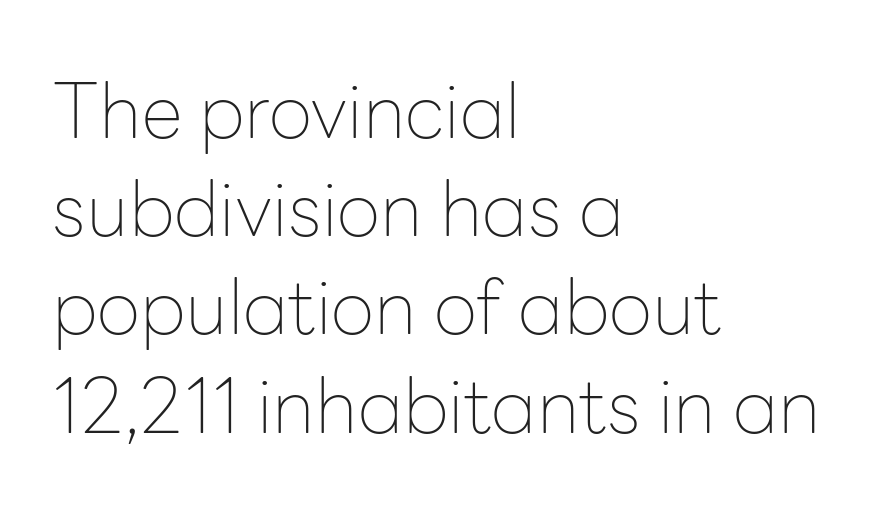
{"serif": "no", "italic": "no", "bold": "no", "weight": "thin", "width": "normal", "stroke_contrast": "low", "x_height": "medium", "monospaced": "no", "underline": "no", "align": "left", "line_spacing": "normal", "line_spacing_ratio": 1.31, "letter_spacing": "normal", "letter_spacing_em": 0.0, "glyph_px": 75}
